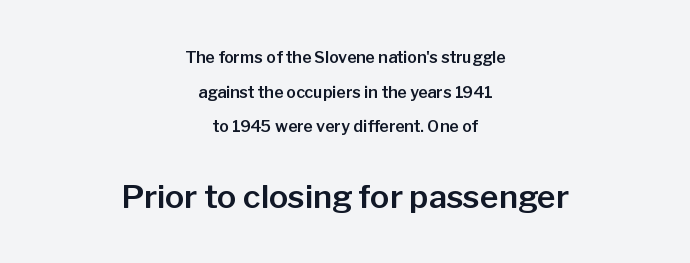
Q: Is the text italic (slanted)? A: No, it is upright.
Q: Is the typeface a serif or a sans-serif typeface? A: Sans-serif.
Q: Is the text underlined? A: No.
Q: How is the paragraph aligned? A: Centered.
Q: Is the spacing between letters normal or unusually wide? A: Normal.
Q: Is the spacing between lines tight, normal or loose? A: Loose.
Q: Which block of text is set in a larger size, the first (top) or the second (bottom)? A: The second (bottom) one.
Q: Width (condensed, normal, or wide)? A: Normal.
Q: Stroke contrast? A: Low.
Q: x-height? A: Medium.
Q: Monospaced? A: No.
